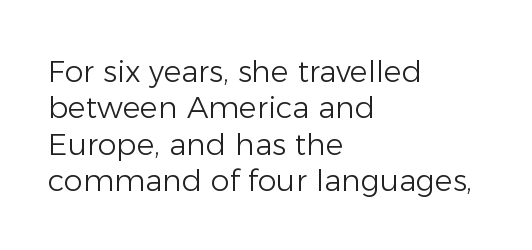
{"serif": "no", "italic": "no", "bold": "no", "weight": "light", "width": "normal", "stroke_contrast": "low", "x_height": "medium", "monospaced": "no", "underline": "no", "align": "left", "line_spacing_ratio": 1.21, "letter_spacing": "normal", "letter_spacing_em": 0.0, "glyph_px": 30}
